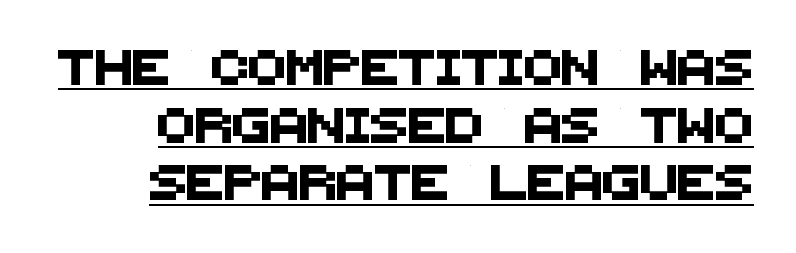
The image shows 35 px sans-serif type; set normal line spacing (1.65x), normal letter spacing, underlined; medium stroke contrast and a large x-height.
